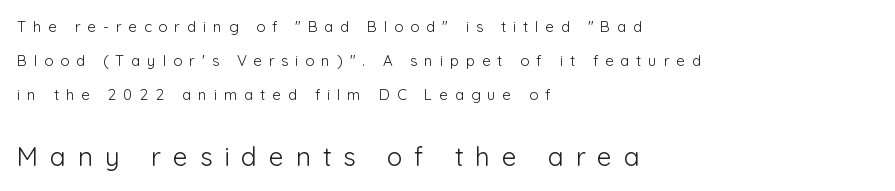
Q: Is the text bold? A: No.
Q: Is the text italic (slanted)? A: No, it is upright.
Q: Is the text underlined? A: No.
Q: How is the paragraph aligned? A: Left-aligned.
Q: Is the spacing between letters normal or unusually wide? A: Unusually wide.
Q: Is the spacing between lines tight, normal or loose? A: Loose.
Q: Which block of text is set in a larger size, the first (top) or the second (bottom)? A: The second (bottom) one.
